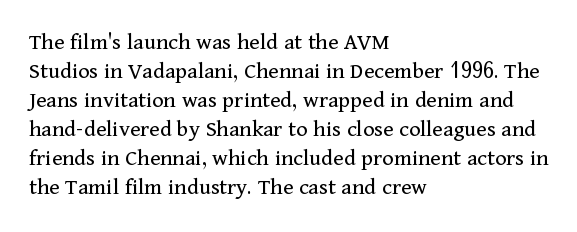
Q: Is the text bold? A: No.
Q: Is the text italic (slanted)? A: No, it is upright.
Q: Is the text underlined? A: No.
Q: How is the paragraph aligned? A: Left-aligned.
Q: Is the spacing between letters normal or unusually wide? A: Normal.
